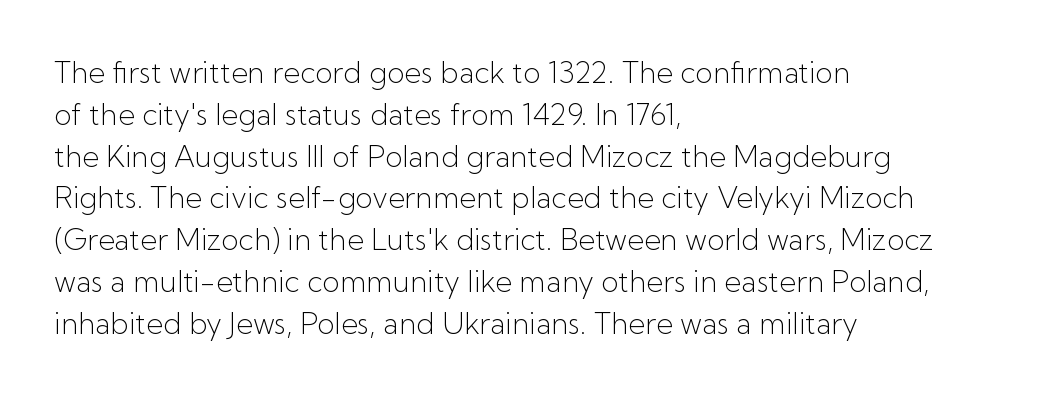
The image shows 29 px light sans-serif type, upright; set left-aligned, normal line spacing (1.44x), normal letter spacing, not underlined; low stroke contrast and a medium x-height.
